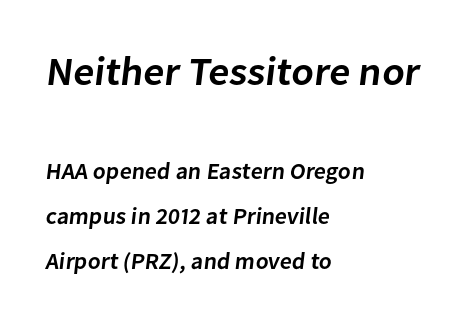
{"serif": "no", "bold": "semi", "weight": "semibold", "width": "normal", "stroke_contrast": "low", "x_height": "medium", "monospaced": "no", "underline": "no", "align": "left", "line_spacing": "loose", "line_spacing_ratio": 1.97, "letter_spacing": "normal", "letter_spacing_em": 0.0, "larger_block": "first", "size_ratio": 1.74, "glyph_px": 40}
